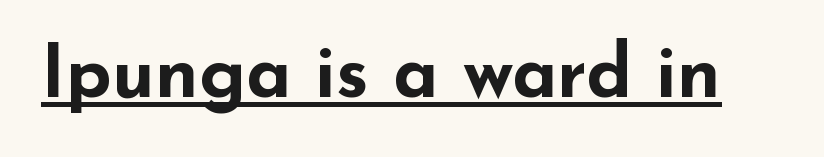
{"serif": "no", "italic": "no", "bold": "yes", "weight": "bold", "width": "wide", "stroke_contrast": "low", "x_height": "small", "monospaced": "no", "underline": "yes", "letter_spacing": "normal", "letter_spacing_em": 0.0, "glyph_px": 74}
